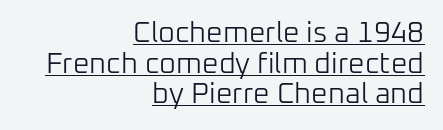
{"serif": "no", "italic": "no", "bold": "no", "weight": "light", "width": "normal", "stroke_contrast": "low", "x_height": "medium", "monospaced": "no", "underline": "yes", "align": "right", "line_spacing": "tight", "line_spacing_ratio": 1.06, "letter_spacing": "normal", "letter_spacing_em": 0.0, "glyph_px": 29}
